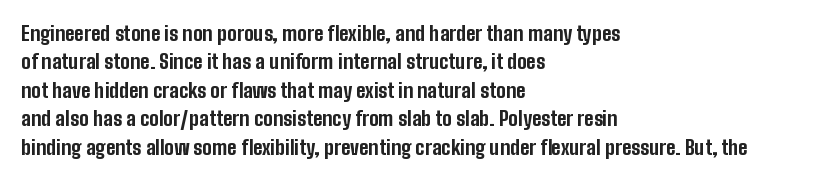
Has an underline been added? It has not. Here the glyphs are tracked normally, forming tight word shapes. Compared with typical paragraphs, the rows here are spaced about the same. The characters look thick and weighty, a clear bold.
